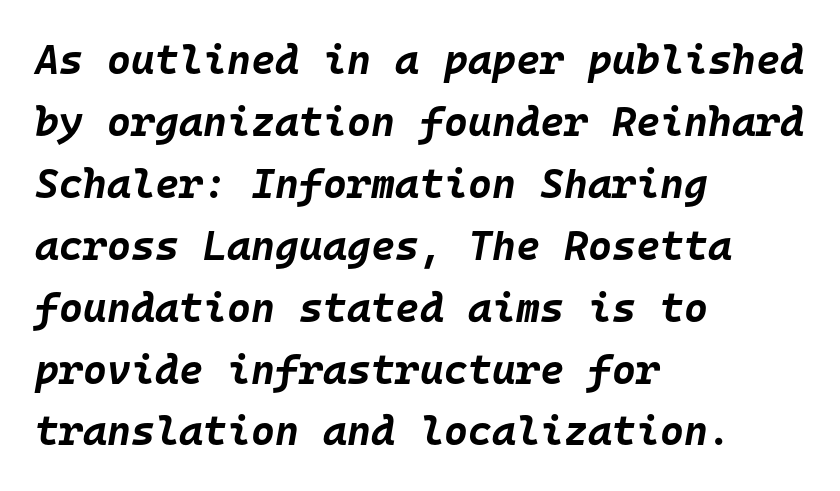
Q: Is the text bold? A: Yes.
Q: Is the text italic (slanted)? A: Yes, it leans right by about 10 degrees.
Q: Is the text underlined? A: No.
Q: How is the paragraph aligned? A: Left-aligned.
Q: Is the spacing between letters normal or unusually wide? A: Normal.
Q: Is the spacing between lines tight, normal or loose? A: Normal.
Q: Width (condensed, normal, or wide)? A: Normal.
Q: Stroke contrast? A: Low.
Q: x-height? A: Large.
Q: Monospaced? A: Yes.
